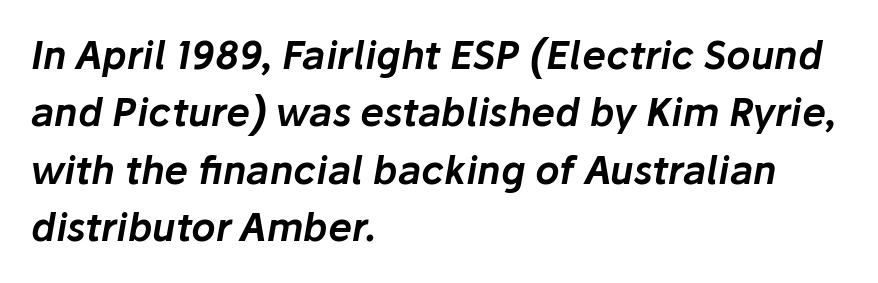
The image shows 38 px text type, italic (leaning right); set left-aligned, normal line spacing (1.51x), normal letter spacing, not underlined; low stroke contrast and a medium x-height.
